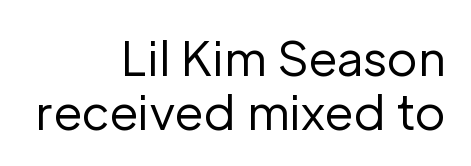
Q: Is the text bold? A: No.
Q: Is the text italic (slanted)? A: No, it is upright.
Q: Is the typeface a serif or a sans-serif typeface? A: Sans-serif.
Q: Is the text underlined? A: No.
Q: How is the paragraph aligned? A: Right-aligned.
Q: Is the spacing between letters normal or unusually wide? A: Normal.
Q: Is the spacing between lines tight, normal or loose? A: Tight.
Q: Width (condensed, normal, or wide)? A: Normal.
Q: Stroke contrast? A: Low.
Q: x-height? A: Medium.
Q: Monospaced? A: No.
